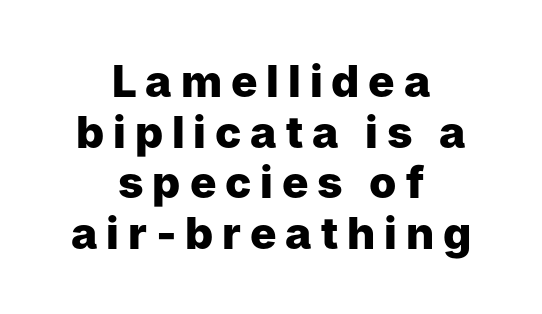
The image shows 44 px heavy sans-serif type, upright; set centered, tight line spacing (1.15x), unusually wide letter spacing (+0.2 em), not underlined; low stroke contrast and a medium x-height.
